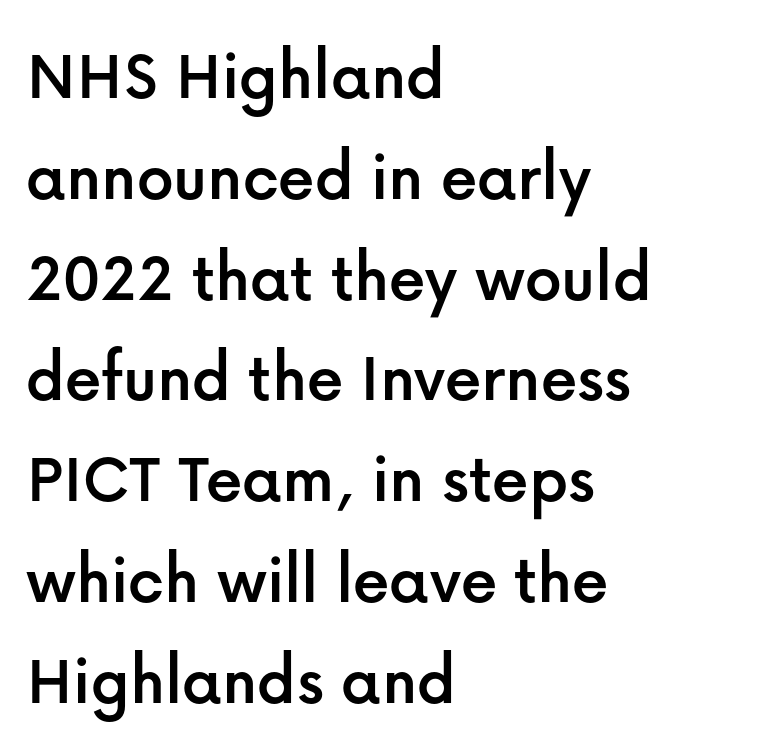
Q: Is the text italic (slanted)? A: No, it is upright.
Q: Is the typeface a serif or a sans-serif typeface? A: Sans-serif.
Q: Is the text underlined? A: No.
Q: How is the paragraph aligned? A: Left-aligned.
Q: Is the spacing between letters normal or unusually wide? A: Normal.
Q: Is the spacing between lines tight, normal or loose? A: Normal.
Q: Width (condensed, normal, or wide)? A: Normal.
Q: Stroke contrast? A: Low.
Q: x-height? A: Medium.
Q: Monospaced? A: No.
